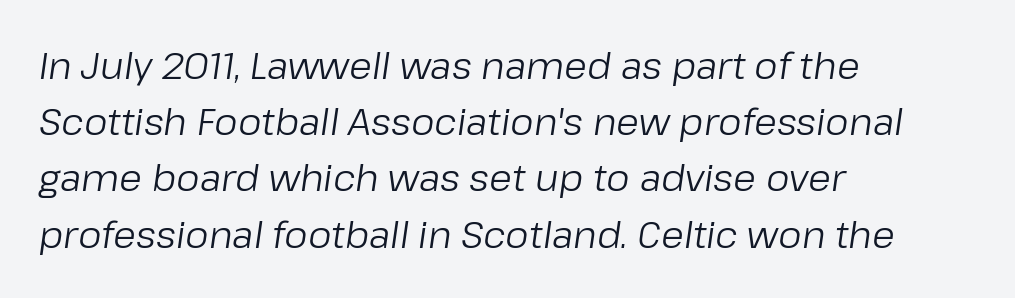
Q: Is the text bold? A: No.
Q: Is the text italic (slanted)? A: Yes, it leans right by about 8 degrees.
Q: Is the text underlined? A: No.
Q: How is the paragraph aligned? A: Left-aligned.
Q: Is the spacing between letters normal or unusually wide? A: Normal.
Q: Is the spacing between lines tight, normal or loose? A: Normal.
Q: Width (condensed, normal, or wide)? A: Normal.
Q: Stroke contrast? A: Low.
Q: x-height? A: Medium.
Q: Monospaced? A: No.
